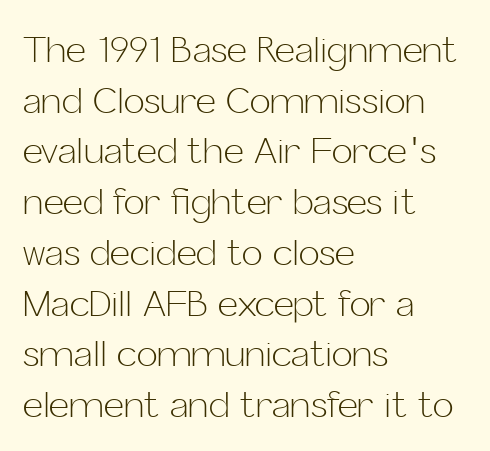
{"serif": "no", "italic": "no", "bold": "no", "weight": "light", "width": "normal", "stroke_contrast": "low", "x_height": "medium", "monospaced": "no", "underline": "no", "align": "left", "line_spacing": "normal", "line_spacing_ratio": 1.45, "letter_spacing": "normal", "letter_spacing_em": 0.0, "glyph_px": 35}
